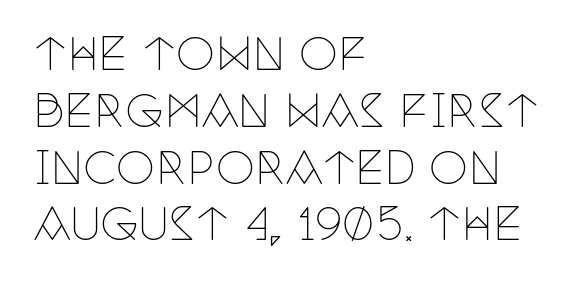
The image shows 44 px thin, condensed serif type, upright; set left-aligned, normal line spacing (1.29x), normal letter spacing, not underlined; low stroke contrast and a large x-height.
